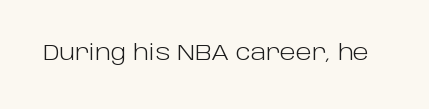
{"italic": "no", "bold": "no", "underline": "no", "letter_spacing": "normal", "letter_spacing_em": 0.0, "glyph_px": 21}
